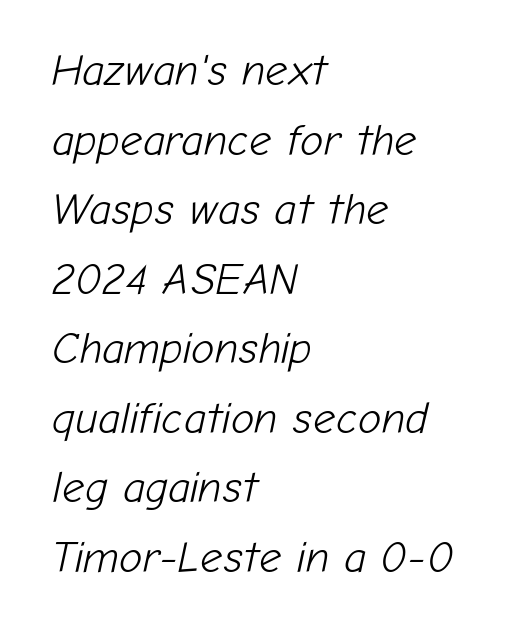
{"italic": "yes", "lean": "right", "slant_degrees": 12, "bold": "no", "weight": "light", "width": "normal", "stroke_contrast": "low", "x_height": "medium", "monospaced": "no", "underline": "no", "align": "left", "line_spacing": "normal", "line_spacing_ratio": 1.58, "letter_spacing": "normal", "letter_spacing_em": 0.0, "glyph_px": 44}
